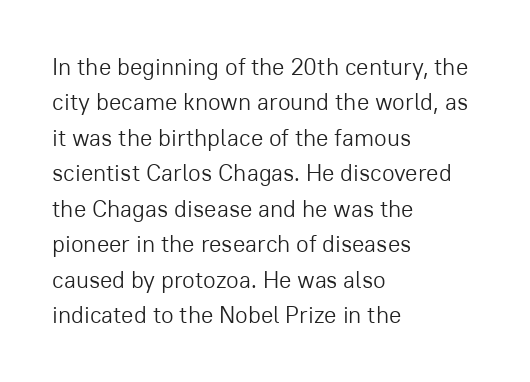
The face looks like a standard text weight, possibly lighter. Vertical strokes here are truly vertical. These lines keep a tight, regular rhythm from letter to letter. Leading matches the norm, producing a regular column. Left-aligned paragraph, ragged on the right. The space directly below the letters is spotless.
